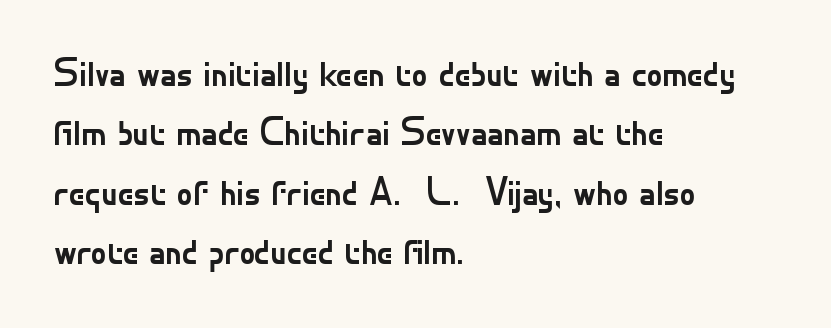
Q: Is the text bold? A: No.
Q: Is the text italic (slanted)? A: No, it is upright.
Q: Is the typeface a serif or a sans-serif typeface? A: Sans-serif.
Q: Is the text underlined? A: No.
Q: How is the paragraph aligned? A: Left-aligned.
Q: Is the spacing between letters normal or unusually wide? A: Normal.
Q: Is the spacing between lines tight, normal or loose? A: Normal.
Q: Width (condensed, normal, or wide)? A: Normal.
Q: Stroke contrast? A: Low.
Q: x-height? A: Small.
Q: Monospaced? A: No.
